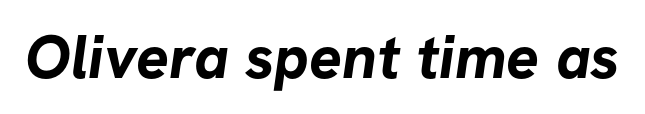
The image shows 61 px bold sans-serif type; set normal letter spacing, not underlined; low stroke contrast and a medium x-height.
